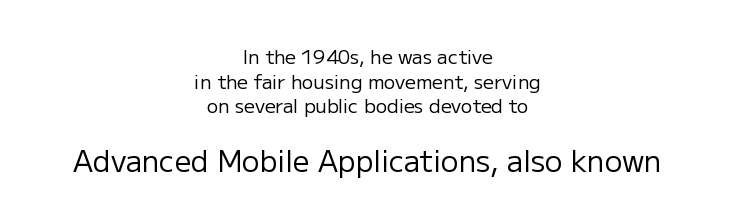
The image shows 29 px regular-weight sans-serif type, upright; set centered, normal line spacing (1.29x), normal letter spacing, not underlined; the second (bottom) block is 1.53x larger; low stroke contrast and a medium x-height.
